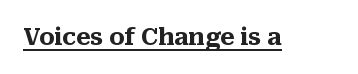
Q: Is the text bold? A: Yes.
Q: Is the text italic (slanted)? A: No, it is upright.
Q: Is the text underlined? A: Yes.
Q: Is the spacing between letters normal or unusually wide? A: Normal.
